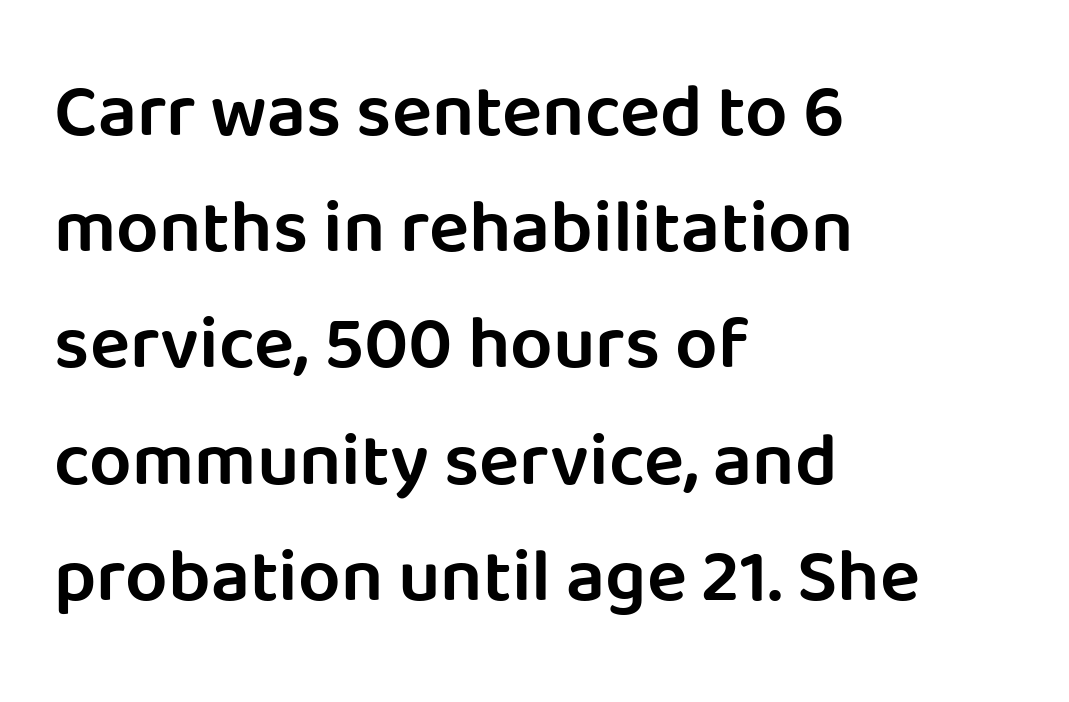
{"serif": "no", "italic": "no", "bold": "semi", "weight": "semibold", "width": "normal", "stroke_contrast": "low", "x_height": "large", "monospaced": "no", "underline": "no", "align": "left", "line_spacing": "normal", "line_spacing_ratio": 1.55, "letter_spacing": "normal", "letter_spacing_em": 0.0, "glyph_px": 75}
